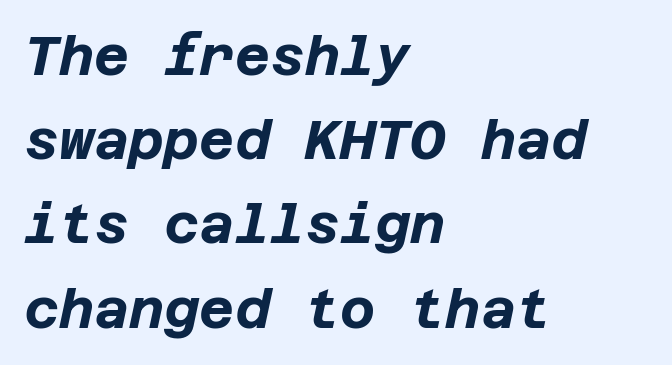
The image shows 54 px bold type, italic (leaning right); set left-aligned, normal line spacing (1.56x), normal letter spacing, not underlined; low stroke contrast and a large x-height.
